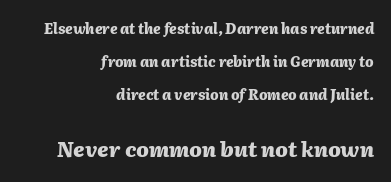
Q: Is the text bold? A: Yes.
Q: Is the text italic (slanted)? A: Yes, it leans right by about 2 degrees.
Q: Is the text underlined? A: No.
Q: How is the paragraph aligned? A: Right-aligned.
Q: Is the spacing between letters normal or unusually wide? A: Normal.
Q: Is the spacing between lines tight, normal or loose? A: Loose.
Q: Which block of text is set in a larger size, the first (top) or the second (bottom)? A: The second (bottom) one.
